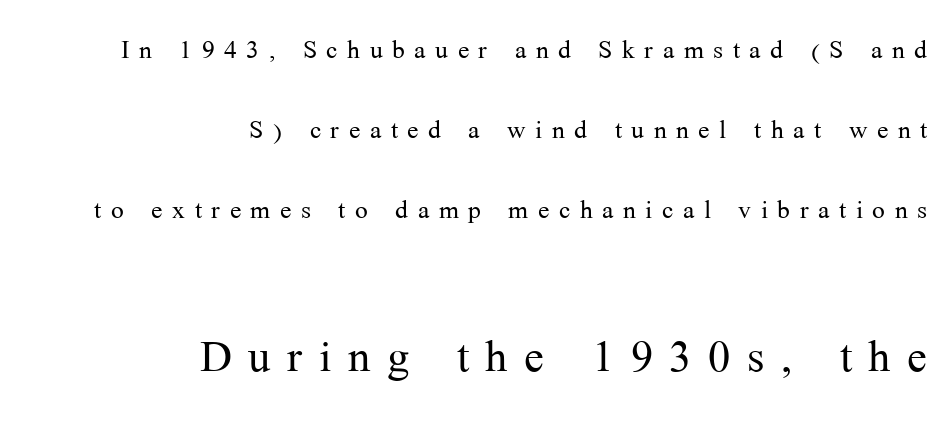
{"serif": "yes", "italic": "no", "bold": "no", "weight": "light", "width": "normal", "stroke_contrast": "medium", "x_height": "medium", "monospaced": "no", "underline": "no", "align": "right", "line_spacing": "loose", "line_spacing_ratio": 2.36, "letter_spacing": "wide", "letter_spacing_em": 0.28, "larger_block": "second", "size_ratio": 1.74, "glyph_px": 59}
